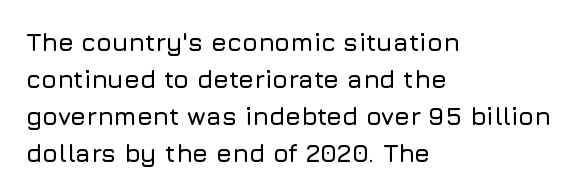
{"italic": "no", "underline": "no", "align": "left", "line_spacing": "normal", "line_spacing_ratio": 1.48, "letter_spacing": "normal", "letter_spacing_em": 0.0, "glyph_px": 25}
